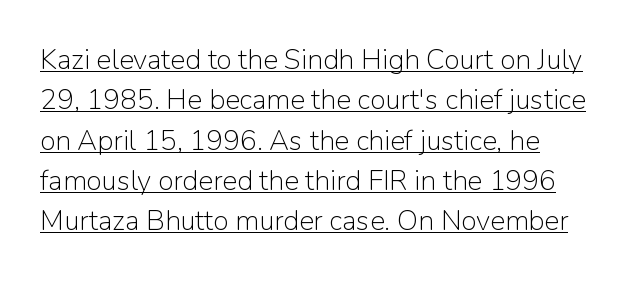
Q: Is the text bold? A: No.
Q: Is the text italic (slanted)? A: No, it is upright.
Q: Is the typeface a serif or a sans-serif typeface? A: Sans-serif.
Q: Is the text underlined? A: Yes.
Q: Is the spacing between letters normal or unusually wide? A: Normal.
Q: Is the spacing between lines tight, normal or loose? A: Normal.
Q: Width (condensed, normal, or wide)? A: Normal.
Q: Stroke contrast? A: Low.
Q: x-height? A: Medium.
Q: Monospaced? A: No.
